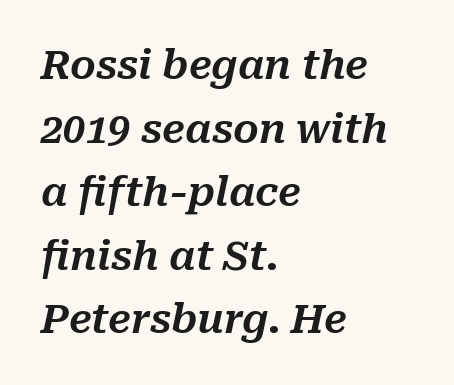
The image shows 40 px text type, italic (leaning right); set left-aligned, normal line spacing (1.59x), normal letter spacing, not underlined; medium stroke contrast and a medium x-height.
